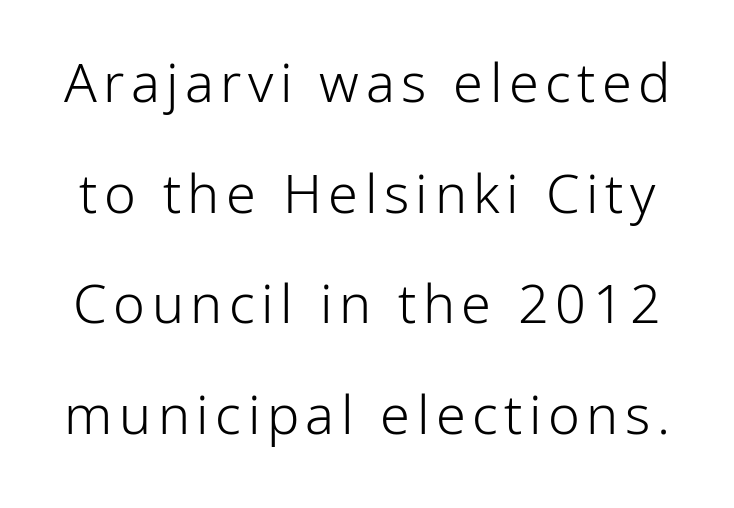
The image shows 54 px light sans-serif type, upright; set loose line spacing (2.05x), not underlined; low stroke contrast and a medium x-height.
